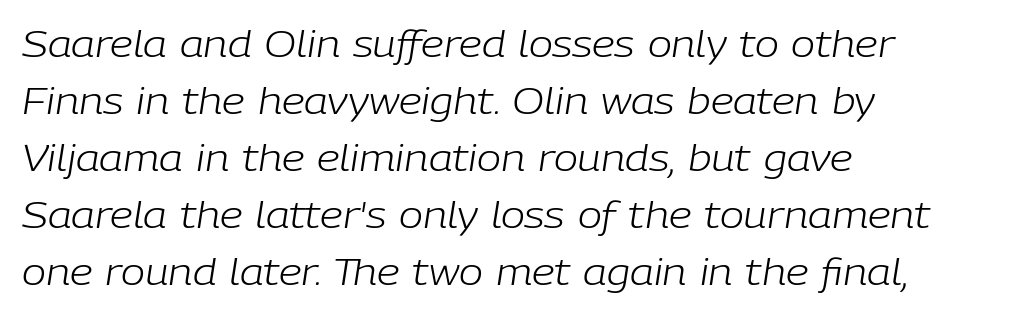
Nobody touched the tracking dial on this one. The lettering tilts uniformly, giving the passage an italic look. Just letters on the line, the space beneath them empty. The rows are spaced the way most documents space them. The paragraph shown leans on its left margin.
